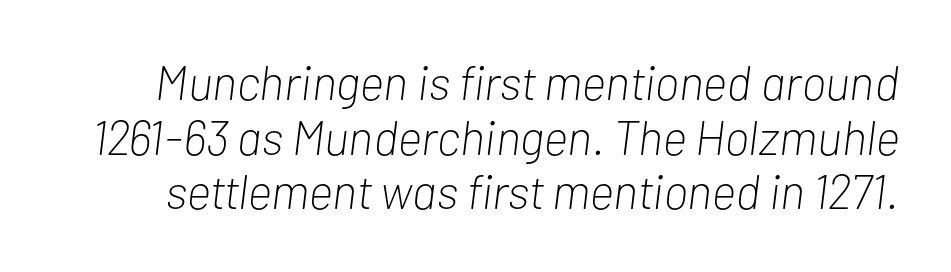
The image shows 48 px light, condensed type, italic (leaning right); set tight line spacing (1.14x), normal letter spacing, not underlined; low stroke contrast and a medium x-height.
